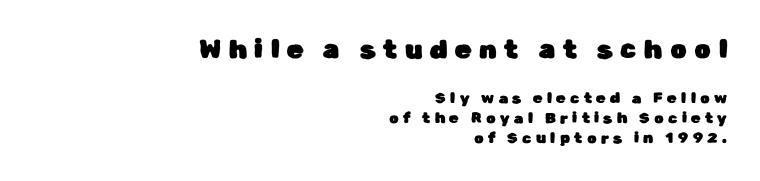
Q: Is the text italic (slanted)? A: No, it is upright.
Q: Is the text underlined? A: No.
Q: How is the paragraph aligned? A: Right-aligned.
Q: Is the spacing between letters normal or unusually wide? A: Unusually wide.
Q: Is the spacing between lines tight, normal or loose? A: Normal.
Q: Which block of text is set in a larger size, the first (top) or the second (bottom)? A: The first (top) one.
